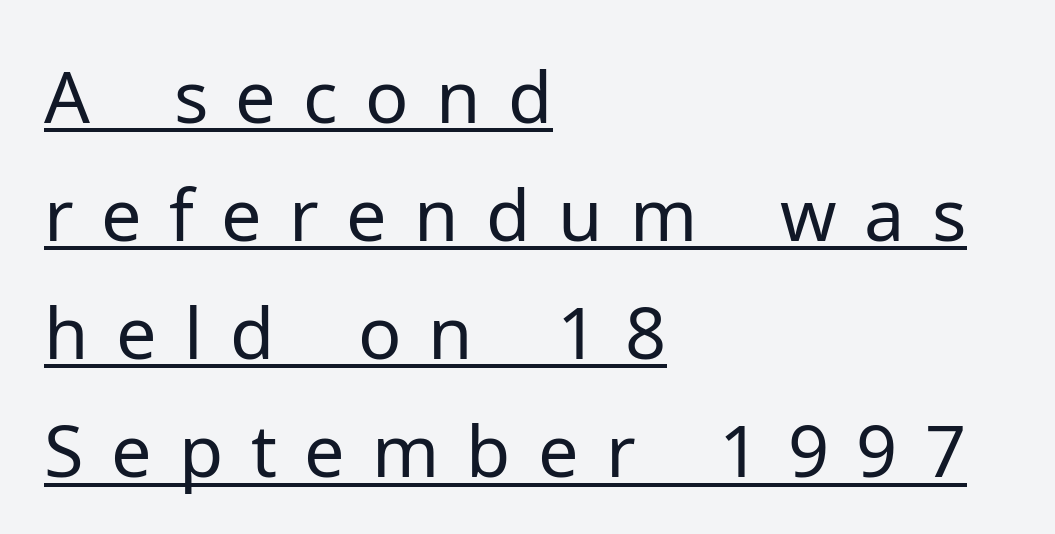
The image shows 72 px regular-weight sans-serif type, upright; set left-aligned, normal line spacing (1.64x), unusually wide letter spacing (+0.38 em), underlined; low stroke contrast and a medium x-height.
